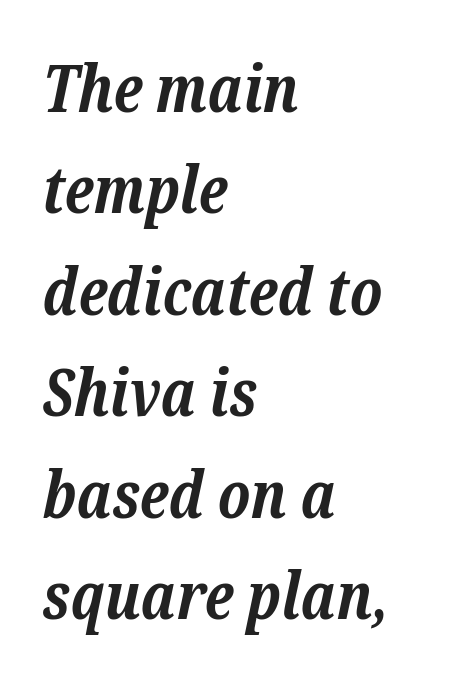
The face used here is seriffed, in the tradition of book romans. Underline: absent. Notice how the stems are inclined rather than vertical — that's the hallmark of italics. This sample uses plain, unmodified letter spacing. Interline gaps are of average width in this sample. Is this a fixed-width face? No — the glyphs have proportional, varying widths.
